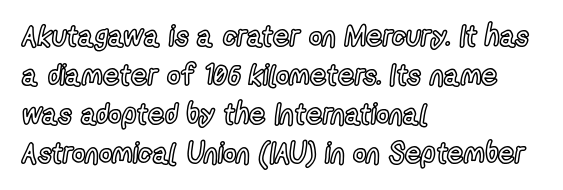
{"width": "condensed", "x_height": "medium", "monospaced": "no", "underline": "no", "align": "left", "line_spacing": "normal", "line_spacing_ratio": 1.35, "letter_spacing": "normal", "letter_spacing_em": 0.0, "glyph_px": 29}
